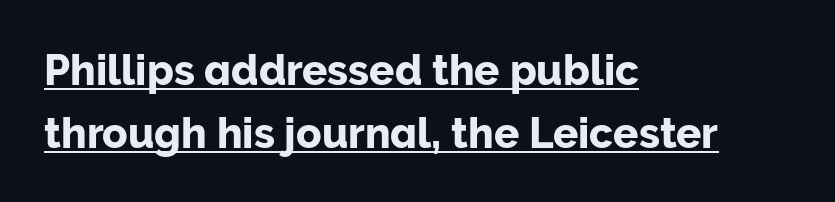
Q: Is the text italic (slanted)? A: No, it is upright.
Q: Is the typeface a serif or a sans-serif typeface? A: Sans-serif.
Q: Is the text underlined? A: Yes.
Q: How is the paragraph aligned? A: Left-aligned.
Q: Is the spacing between letters normal or unusually wide? A: Normal.
Q: Is the spacing between lines tight, normal or loose? A: Normal.
Q: Width (condensed, normal, or wide)? A: Normal.
Q: Stroke contrast? A: Low.
Q: x-height? A: Medium.
Q: Monospaced? A: No.
